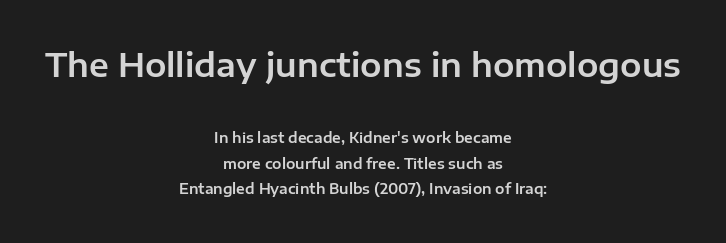
{"serif": "no", "italic": "no", "width": "normal", "stroke_contrast": "low", "x_height": "medium", "monospaced": "no", "underline": "no", "align": "center", "line_spacing_ratio": 1.83, "letter_spacing": "normal", "letter_spacing_em": 0.0, "larger_block": "first", "size_ratio": 2.29, "glyph_px": 32}
